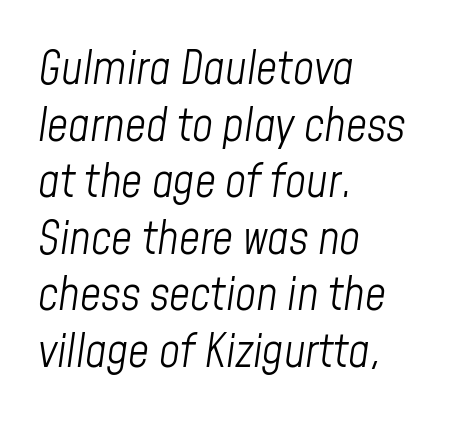
Visually the block forms a straight wall on the left and a jagged coastline on the right. The foot of each line stays bare and open. Every character sits at an angle, as italics do. A typesetter would call this proportional, since set widths differ per character. These lines keep a tight, regular rhythm from letter to letter.
